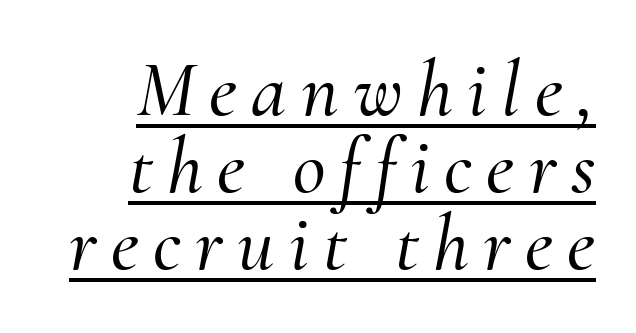
Serifs: yes, visible at the terminals of the letterforms. If you drew a line through each stem, it would be angled. The passage shown stacks its lines with hardly any gap. Varying glyph widths throughout — classic text-font behaviour.
